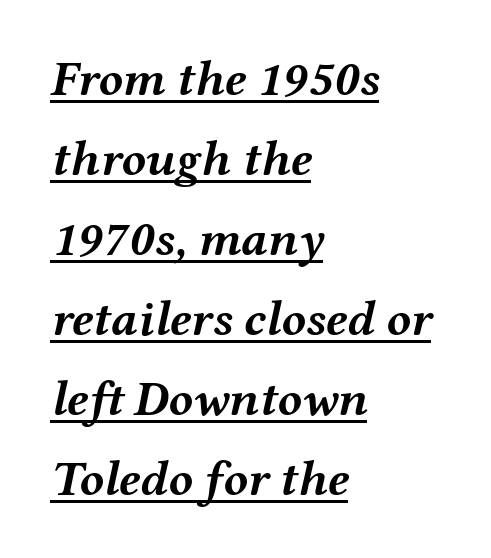
Q: Is the text bold? A: Yes.
Q: Is the text italic (slanted)? A: Yes, it leans right by about 12 degrees.
Q: Is the text underlined? A: Yes.
Q: How is the paragraph aligned? A: Left-aligned.
Q: Is the spacing between letters normal or unusually wide? A: Normal.
Q: Is the spacing between lines tight, normal or loose? A: Normal.
Q: Width (condensed, normal, or wide)? A: Wide.
Q: Stroke contrast? A: Medium.
Q: x-height? A: Medium.
Q: Monospaced? A: No.
